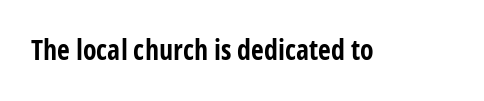
{"serif": "no", "italic": "no", "bold": "yes", "weight": "bold", "width": "condensed", "stroke_contrast": "low", "x_height": "medium", "monospaced": "no", "underline": "no", "letter_spacing": "normal", "letter_spacing_em": 0.0, "glyph_px": 28}
